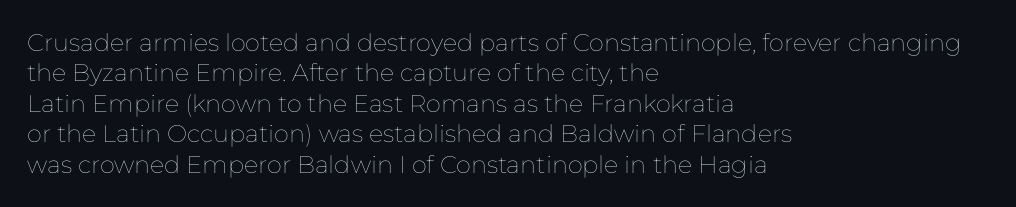
{"italic": "no", "bold": "no", "underline": "no", "align": "left", "line_spacing": "normal", "line_spacing_ratio": 1.27, "letter_spacing": "normal", "letter_spacing_em": 0.0, "glyph_px": 24}
